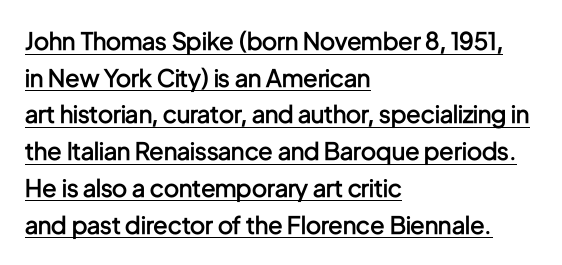
Q: Is the text bold? A: Semi-bold.
Q: Is the text italic (slanted)? A: No, it is upright.
Q: Is the text underlined? A: Yes.
Q: How is the paragraph aligned? A: Left-aligned.
Q: Is the spacing between letters normal or unusually wide? A: Normal.
Q: Is the spacing between lines tight, normal or loose? A: Normal.
